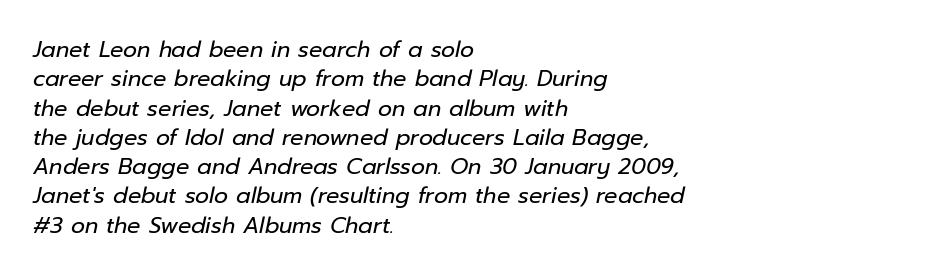
Q: Is the text bold? A: No.
Q: Is the text italic (slanted)? A: Yes, it leans right by about 12 degrees.
Q: Is the text underlined? A: No.
Q: How is the paragraph aligned? A: Left-aligned.
Q: Is the spacing between letters normal or unusually wide? A: Normal.
Q: Is the spacing between lines tight, normal or loose? A: Normal.
